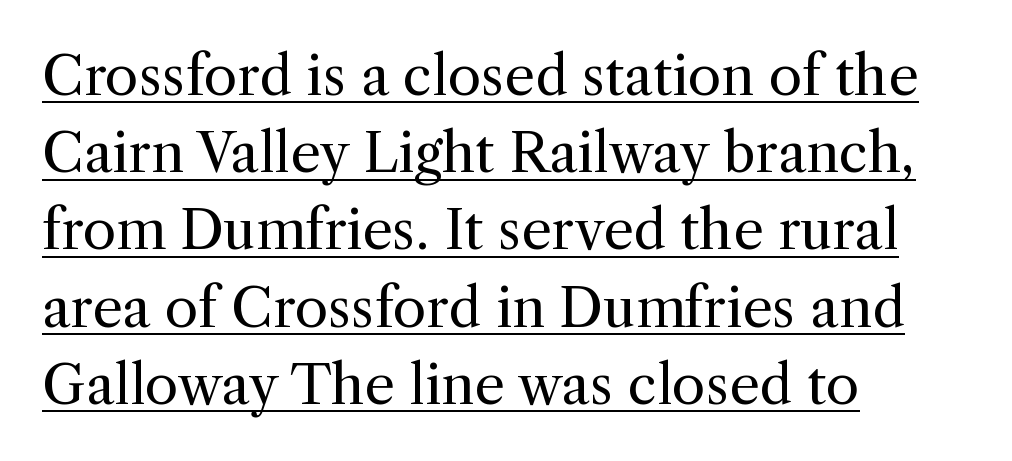
Underline: present. Little horizontal feet cap the strokes, marking this as serif type. Honestly, the letter spacing is just normal — you wouldn't notice it. The rendering uses natural spacing where letterforms have individual widths. Regular leading.
